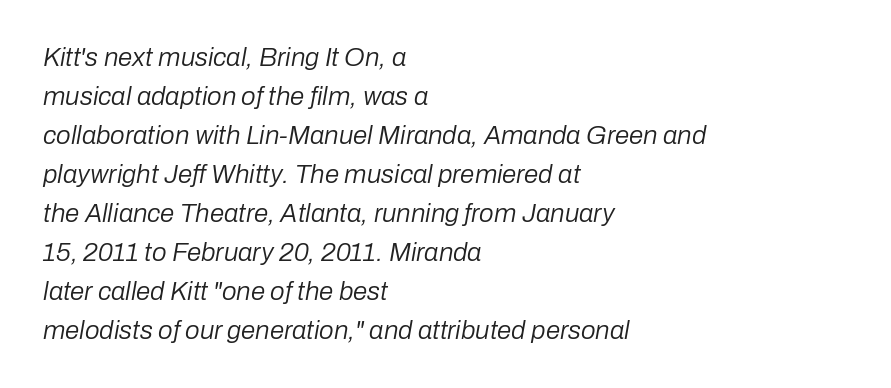
The image shows 26 px text type, italic (leaning right); set left-aligned, normal line spacing (1.5x), normal letter spacing, not underlined.
